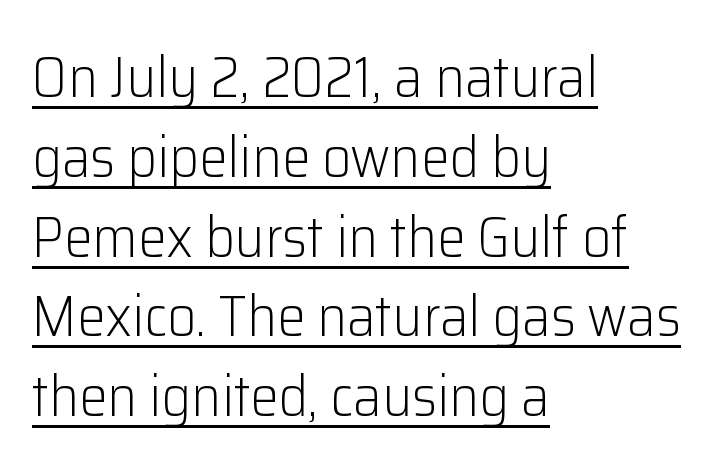
The image shows 57 px light sans-serif type, upright; set left-aligned, normal line spacing (1.4x), normal letter spacing, underlined; low stroke contrast and a medium x-height.
